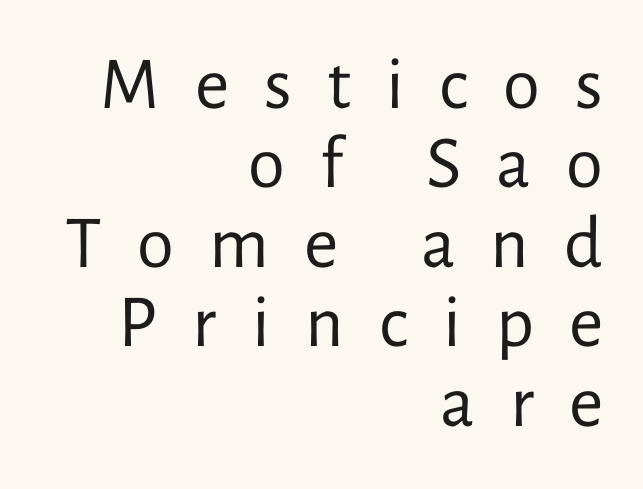
Q: Is the text bold? A: No.
Q: Is the text italic (slanted)? A: No, it is upright.
Q: Is the typeface a serif or a sans-serif typeface? A: Sans-serif.
Q: Is the text underlined? A: No.
Q: How is the paragraph aligned? A: Right-aligned.
Q: Is the spacing between letters normal or unusually wide? A: Unusually wide.
Q: Is the spacing between lines tight, normal or loose? A: Tight.
Q: Width (condensed, normal, or wide)? A: Normal.
Q: Stroke contrast? A: Low.
Q: x-height? A: Medium.
Q: Monospaced? A: No.
